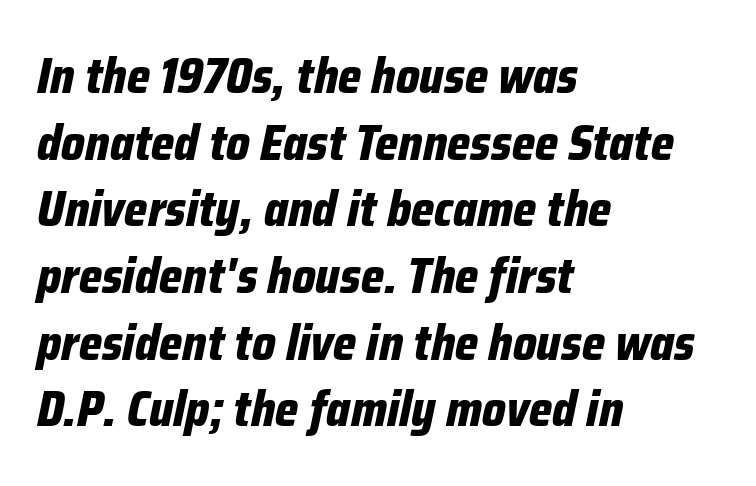
Students, observe: this is what conventionally led text looks like. Nobody drew a line under any word here. This is heavy type, rendered in bold. The lettering tilts uniformly, giving the passage an italic look. Character widths vary here, with narrow letters taking less room than wide ones. Compared with a centered layout, this one pins lines to the left instead.
